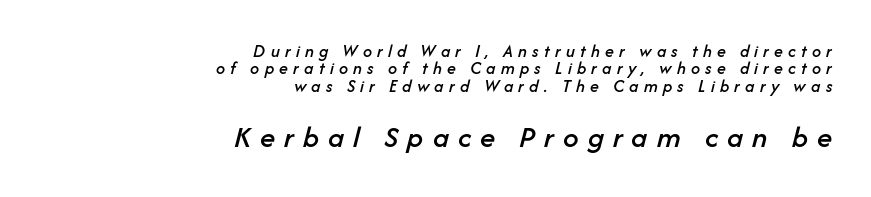
The image shows 31 px text type, italic (leaning right); set right-aligned, tight line spacing (0.96x), unusually wide letter spacing (+0.29 em), not underlined; the second (bottom) block is 1.72x larger; low stroke contrast and a medium x-height.
